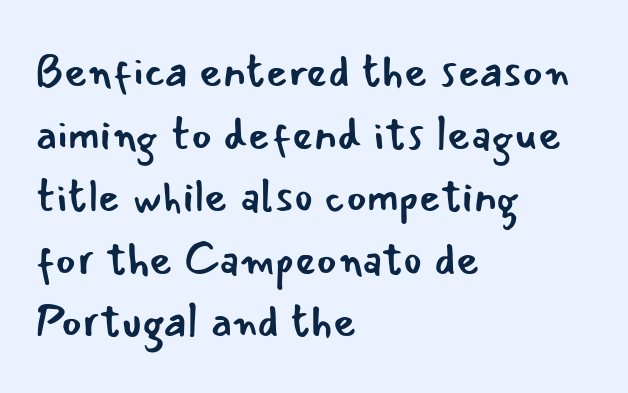
The image shows 45 px regular-weight sans-serif type, upright; set left-aligned, normal line spacing (1.39x), normal letter spacing, not underlined; low stroke contrast and a small x-height.
